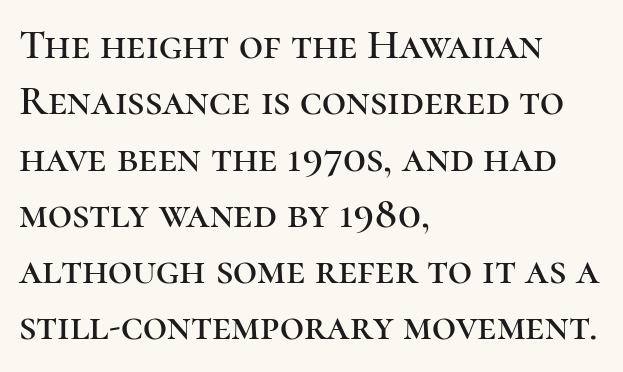
The image shows 42 px serif type, upright; set left-aligned, normal line spacing (1.34x), normal letter spacing, not underlined; high stroke contrast and a medium x-height.
